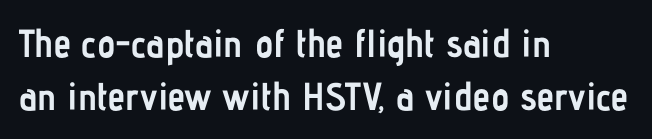
If you measured baseline to baseline, you'd find a middling distance. Caption: multi-line text, flush left, ragged right. Look at the tracking — it's just the regular setting, nothing added. This rendering employs a face without finishing strokes, i.e., a sans-serif. Descenders are the only things crossing below the line. You could not count columns in this text — the font is proportionally spaced.
